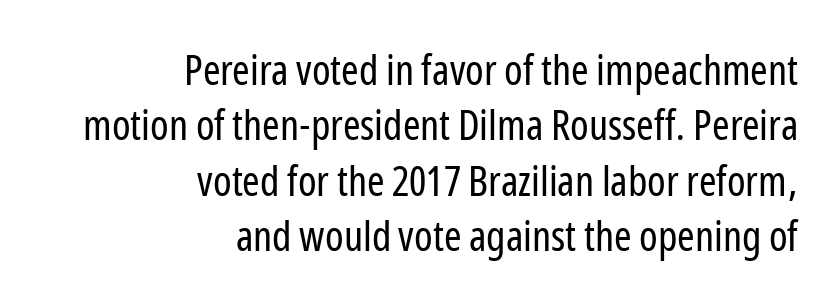
Q: Is the text bold? A: No.
Q: Is the text italic (slanted)? A: No, it is upright.
Q: Is the typeface a serif or a sans-serif typeface? A: Sans-serif.
Q: Is the text underlined? A: No.
Q: How is the paragraph aligned? A: Right-aligned.
Q: Is the spacing between letters normal or unusually wide? A: Normal.
Q: Is the spacing between lines tight, normal or loose? A: Normal.
Q: Width (condensed, normal, or wide)? A: Condensed.
Q: Stroke contrast? A: Low.
Q: x-height? A: Medium.
Q: Monospaced? A: No.
